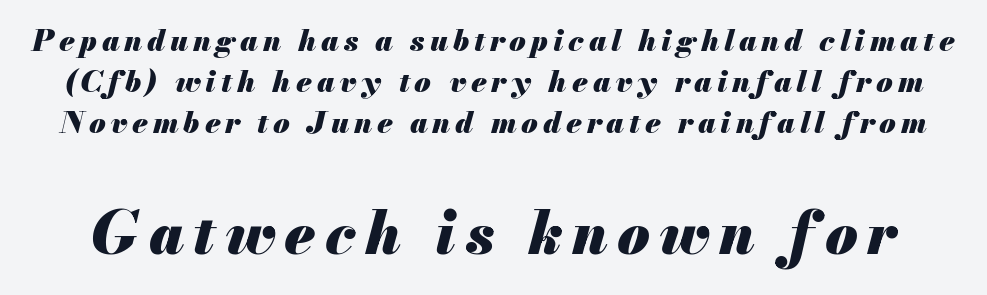
Is this a fixed-width face? No — the glyphs have proportional, varying widths. Type size steps up from the first block to the second. The foot of each line stays bare and open. Honestly, the row spacing looks completely unremarkable.
